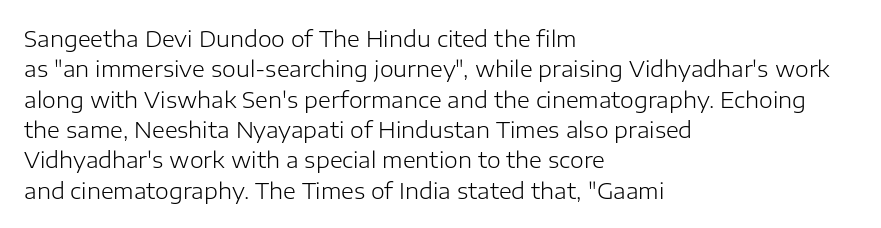
Q: Is the text bold? A: No.
Q: Is the text italic (slanted)? A: No, it is upright.
Q: Is the text underlined? A: No.
Q: How is the paragraph aligned? A: Left-aligned.
Q: Is the spacing between letters normal or unusually wide? A: Normal.
Q: Is the spacing between lines tight, normal or loose? A: Normal.
